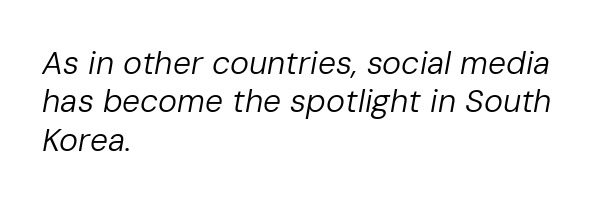
{"italic": "yes", "lean": "right", "slant_degrees": 10, "bold": "no", "weight": "regular", "width": "normal", "stroke_contrast": "low", "x_height": "medium", "monospaced": "no", "underline": "no", "align": "left", "line_spacing_ratio": 1.2, "letter_spacing": "normal", "letter_spacing_em": 0.0, "glyph_px": 32}
